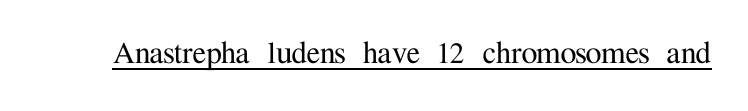
The image shows 36 px serif type, upright; set normal letter spacing, underlined; medium stroke contrast and a medium x-height.
